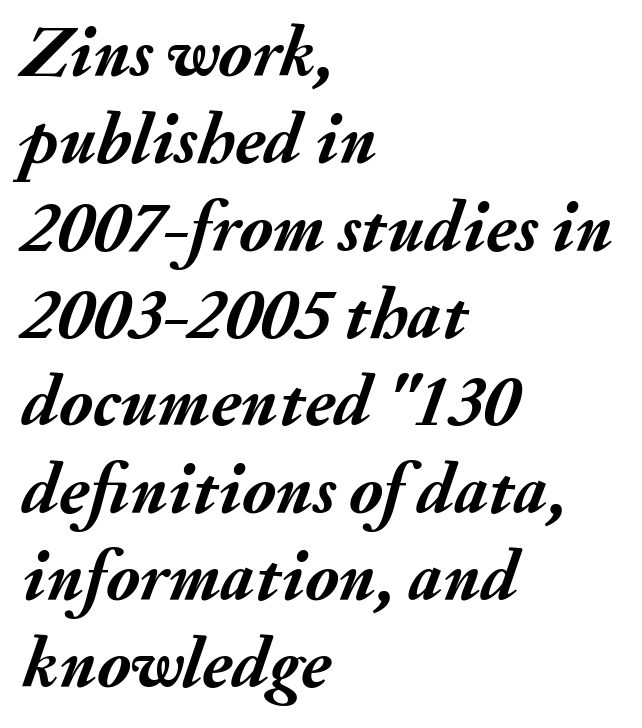
Spacing verdict: proportional, widths tailored to each character. Observe the lean: these are italic letterforms. Honestly, the letter spacing is just normal — you wouldn't notice it. A bare baseline throughout the passage.
